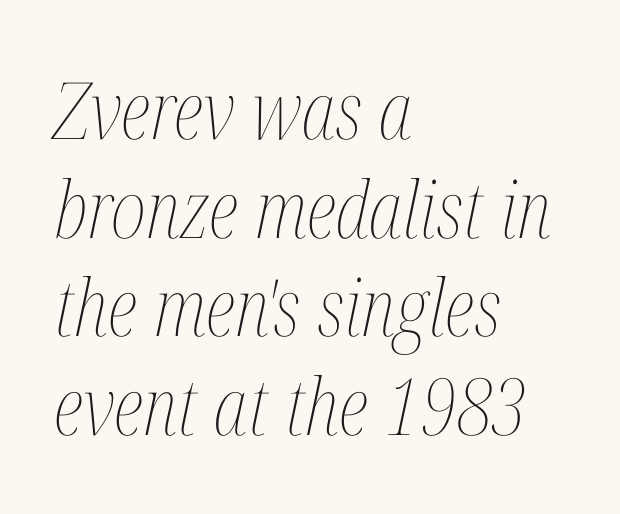
The image shows 79 px thin, condensed type, italic (leaning right); set left-aligned, normal line spacing (1.25x), normal letter spacing, not underlined; medium stroke contrast and a medium x-height.
